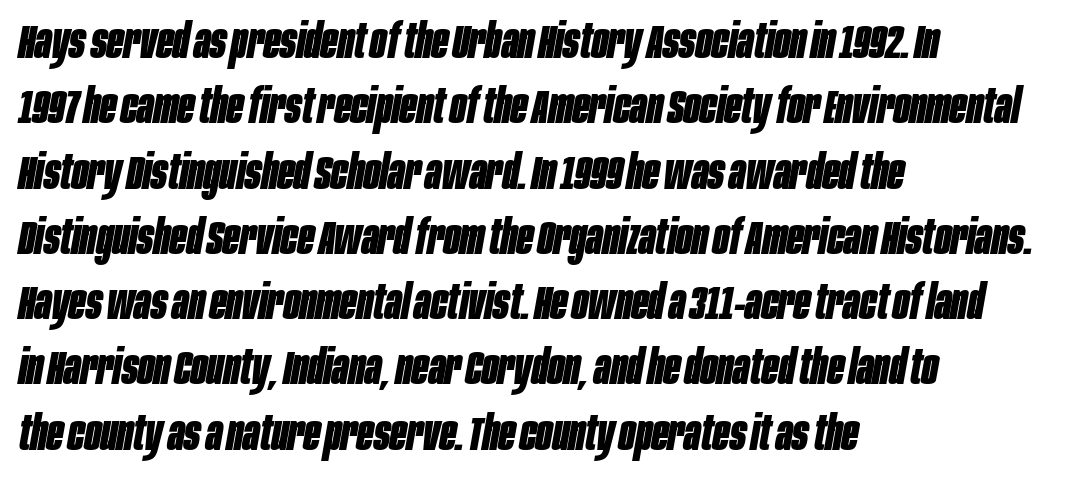
{"italic": "yes", "lean": "right", "slant_degrees": 10, "bold": "yes", "weight": "bold", "width": "condensed", "stroke_contrast": "low", "x_height": "large", "monospaced": "no", "underline": "no", "align": "left", "line_spacing": "normal", "line_spacing_ratio": 1.36, "letter_spacing": "normal", "letter_spacing_em": 0.0, "glyph_px": 48}
